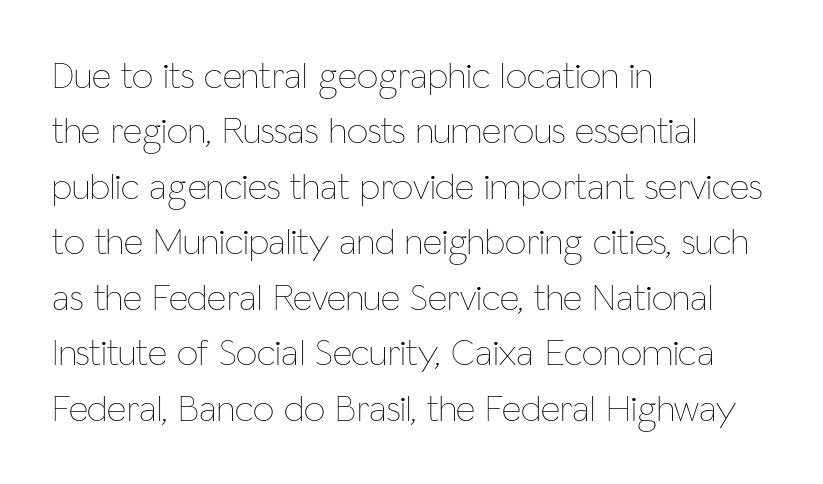
Does extra space separate the letters? No, they use regular spacing. Vertical stems look standard width or narrower in stroke. Reading down the block, your eye returns to a fixed left position each line. The baseline area is clear. Italic: no, the glyphs are upright roman. Quick note: interline space is typical.
